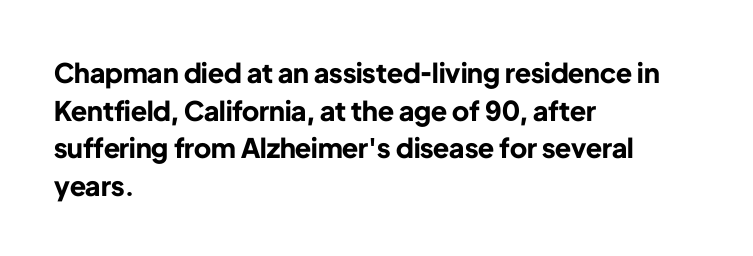
{"italic": "no", "bold": "yes", "underline": "no", "align": "left", "line_spacing": "normal", "line_spacing_ratio": 1.39, "letter_spacing": "normal", "letter_spacing_em": 0.0, "glyph_px": 27}
